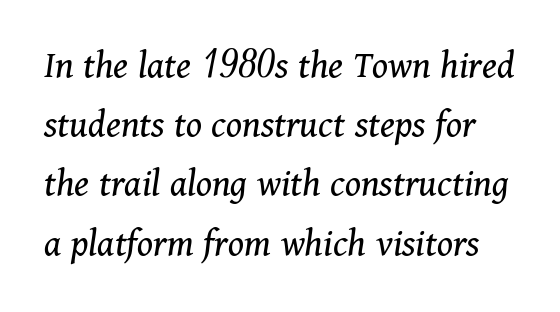
The image shows 40 px regular-weight serif type, italic (leaning right); set normal line spacing (1.48x), normal letter spacing, not underlined; medium stroke contrast and a medium x-height.
